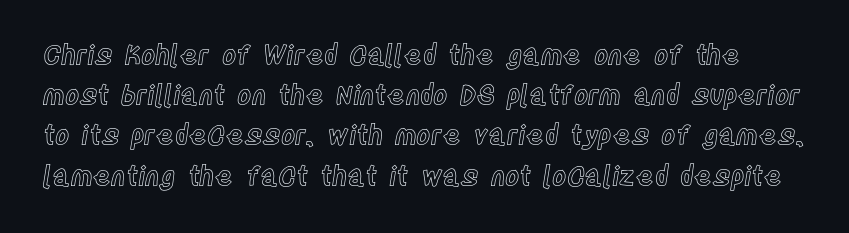
The image shows 27 px text type; set normal line spacing (1.49x), normal letter spacing, not underlined.
